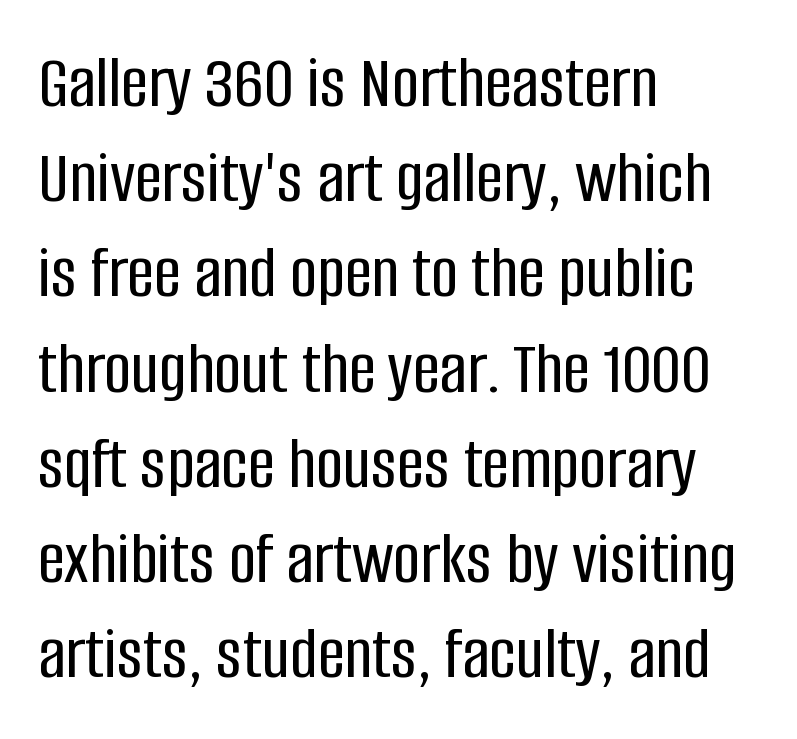
The image shows 75 px condensed sans-serif type, upright; set left-aligned, normal line spacing (1.27x), normal letter spacing, not underlined; low stroke contrast and a large x-height.
